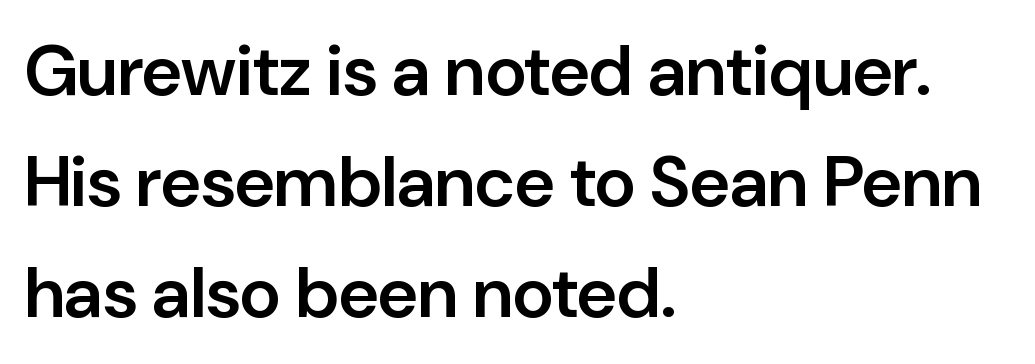
{"serif": "no", "italic": "no", "bold": "semi", "weight": "semibold", "width": "normal", "stroke_contrast": "low", "x_height": "medium", "monospaced": "no", "underline": "no", "align": "left", "line_spacing": "normal", "line_spacing_ratio": 1.56, "letter_spacing": "normal", "letter_spacing_em": 0.0, "glyph_px": 71}
